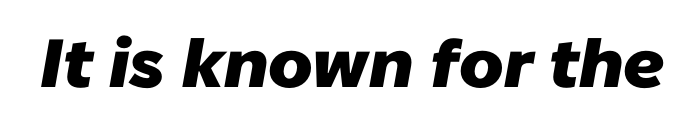
The image shows 68 px heavy sans-serif type; set normal letter spacing, not underlined; low stroke contrast and a medium x-height.
